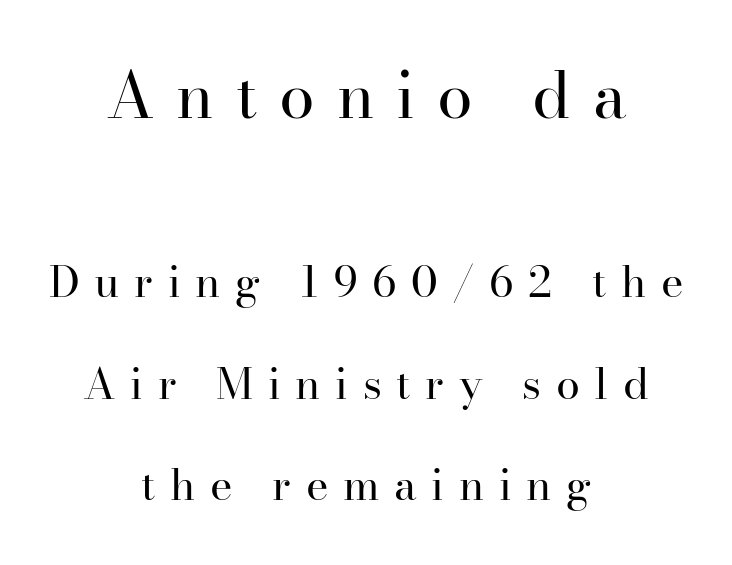
{"serif": "yes", "italic": "no", "bold": "no", "weight": "regular", "width": "normal", "stroke_contrast": "high", "x_height": "small", "monospaced": "no", "underline": "no", "align": "center", "line_spacing": "loose", "line_spacing_ratio": 2.36, "letter_spacing": "wide", "letter_spacing_em": 0.34, "larger_block": "first", "size_ratio": 1.49, "glyph_px": 64}
